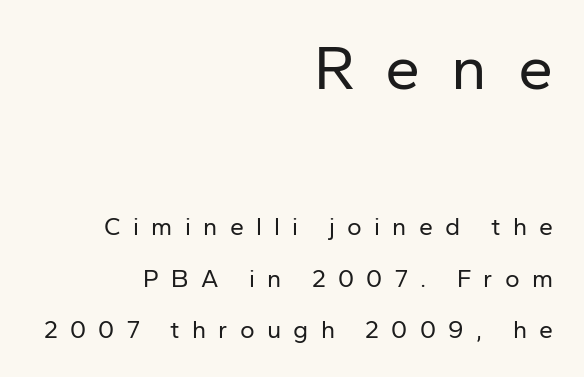
The image shows 63 px regular-weight sans-serif type, upright; set right-aligned, loose line spacing (2.07x), unusually wide letter spacing (+0.49 em), not underlined; the first (top) block is 2.52x larger; low stroke contrast and a medium x-height.
